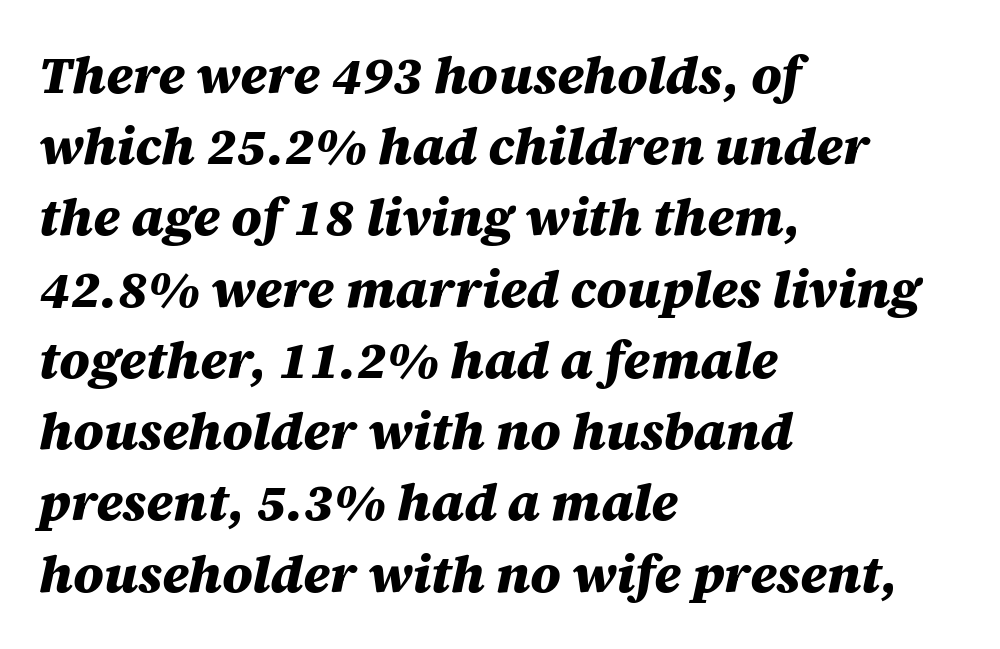
Q: Is the text bold? A: Yes.
Q: Is the text italic (slanted)? A: Yes, it leans right by about 12 degrees.
Q: Is the text underlined? A: No.
Q: How is the paragraph aligned? A: Left-aligned.
Q: Is the spacing between letters normal or unusually wide? A: Normal.
Q: Is the spacing between lines tight, normal or loose? A: Normal.
Q: Width (condensed, normal, or wide)? A: Normal.
Q: Stroke contrast? A: Medium.
Q: x-height? A: Large.
Q: Monospaced? A: No.
